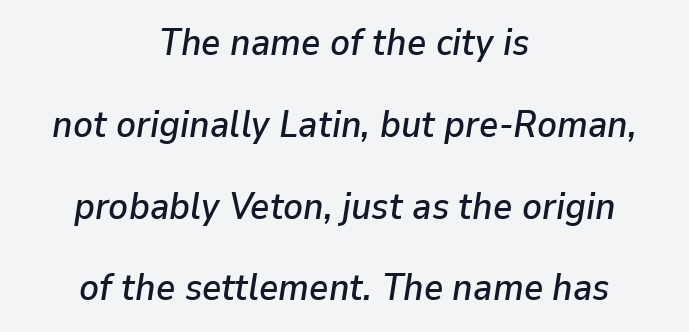
Q: Is the text italic (slanted)? A: Yes, it leans right by about 9 degrees.
Q: Is the text underlined? A: No.
Q: How is the paragraph aligned? A: Centered.
Q: Is the spacing between letters normal or unusually wide? A: Normal.
Q: Is the spacing between lines tight, normal or loose? A: Loose.
Q: Width (condensed, normal, or wide)? A: Normal.
Q: Stroke contrast? A: Low.
Q: x-height? A: Medium.
Q: Monospaced? A: No.
